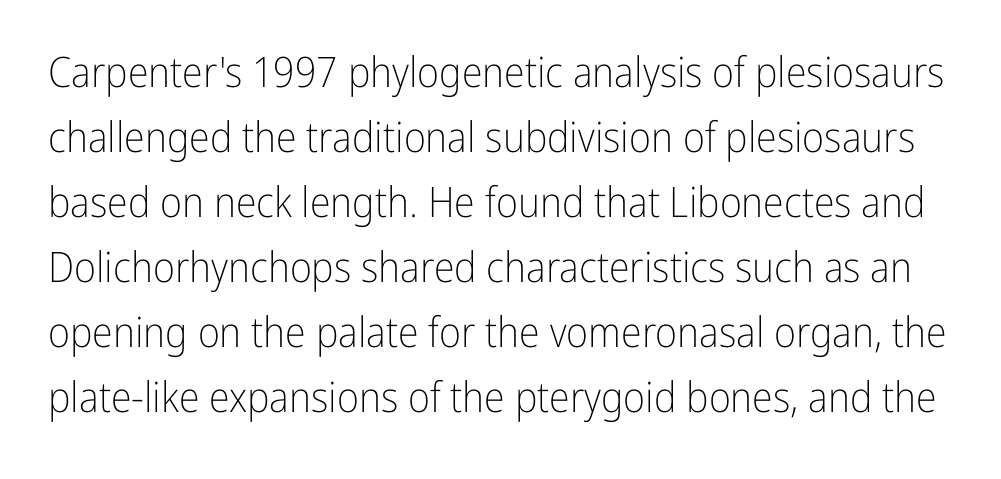
This rendering features lettering with no underline. The passage shown is typeset with a sans-serif family. Evenly set lines give the paragraph a standard silhouette. The specimen reads as upright at a glance. The horizontal fit of the characters is conventional and even.
